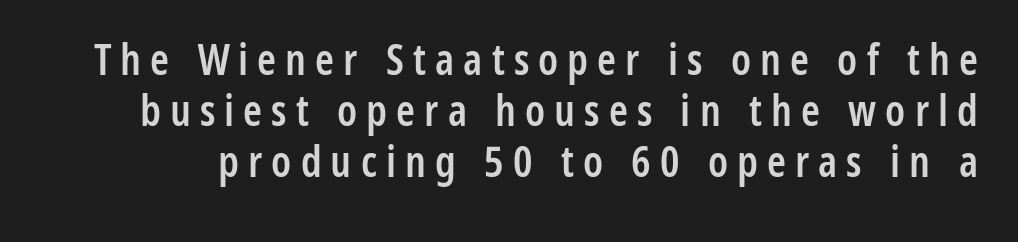
Here the designer chose a conventional face with non-uniform glyph widths. Nobody drew a line under any word here. In terms of letterform style, serifs are entirely absent. In terms of weight, the rendering is demibold, just under bold. Nope, not italic — everything's standing straight. Here the glyphs are tracked loosely, breaking word shapes into spaced letters.
